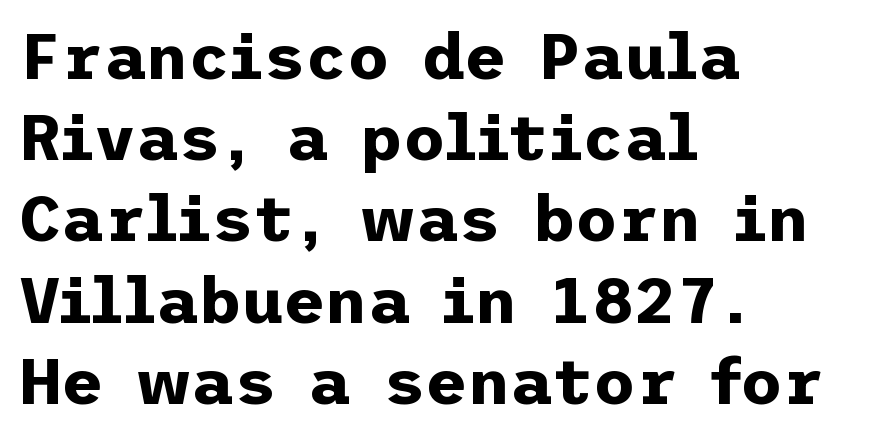
The image shows 65 px bold sans-serif type, upright; set left-aligned, normal line spacing (1.25x), normal letter spacing, not underlined; low stroke contrast and a medium x-height.
